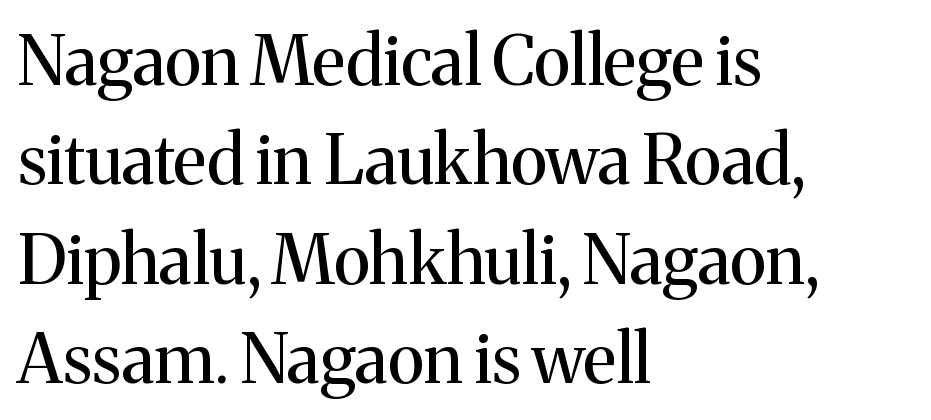
{"serif": "yes", "italic": "no", "bold": "no", "weight": "regular", "width": "normal", "stroke_contrast": "medium", "x_height": "medium", "monospaced": "no", "underline": "no", "align": "left", "line_spacing": "normal", "line_spacing_ratio": 1.46, "letter_spacing": "normal", "letter_spacing_em": 0.0, "glyph_px": 68}
